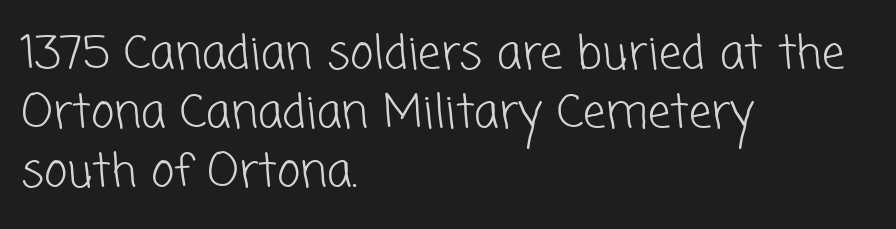
{"serif": "no", "bold": "no", "weight": "light", "width": "normal", "stroke_contrast": "low", "x_height": "medium", "monospaced": "no", "underline": "no", "align": "left", "line_spacing": "normal", "line_spacing_ratio": 1.31, "letter_spacing": "normal", "letter_spacing_em": 0.0, "glyph_px": 45}
